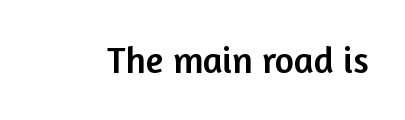
Spacing between characters is what you'd get straight out of the box. Just letters on the line, the space beneath them empty. This rendering employs a face without finishing strokes, i.e., a sans-serif. Each letter keeps its own natural width here, so spacing adapts to shape. Quick note: not italic, upright.
